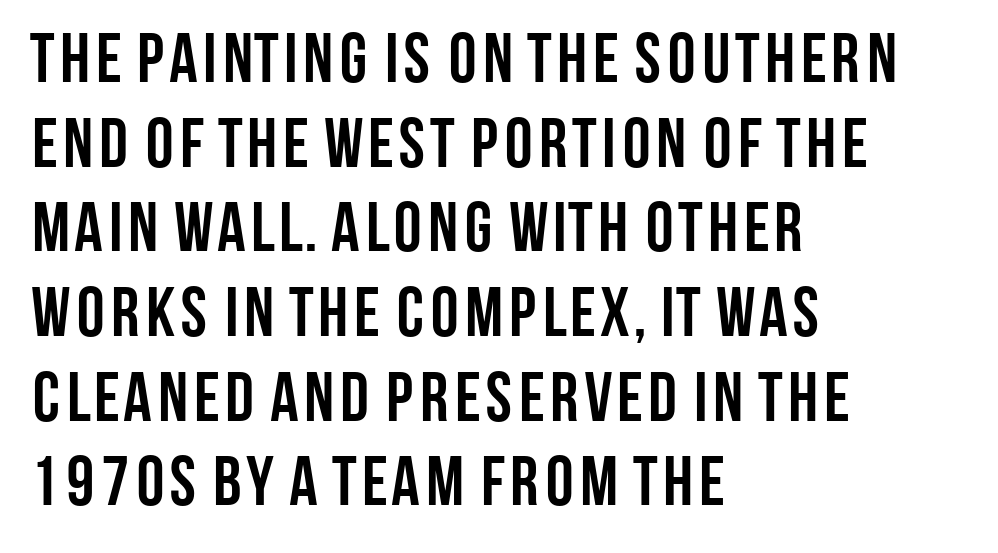
{"serif": "no", "italic": "no", "bold": "yes", "weight": "semibold", "width": "condensed", "stroke_contrast": "low", "x_height": "large", "monospaced": "no", "underline": "no", "align": "left", "line_spacing_ratio": 1.21, "letter_spacing": "normal", "letter_spacing_em": 0.0, "glyph_px": 70}
